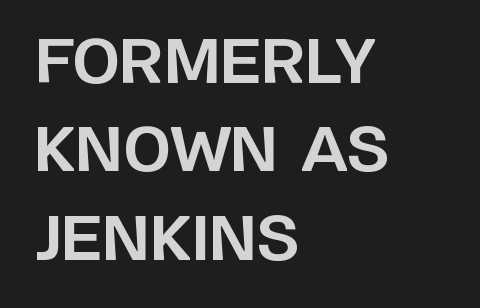
{"serif": "no", "italic": "no", "bold": "yes", "weight": "bold", "width": "normal", "stroke_contrast": "low", "x_height": "large", "monospaced": "no", "underline": "no", "align": "left", "line_spacing": "normal", "line_spacing_ratio": 1.45, "letter_spacing": "normal", "letter_spacing_em": 0.0, "glyph_px": 61}
